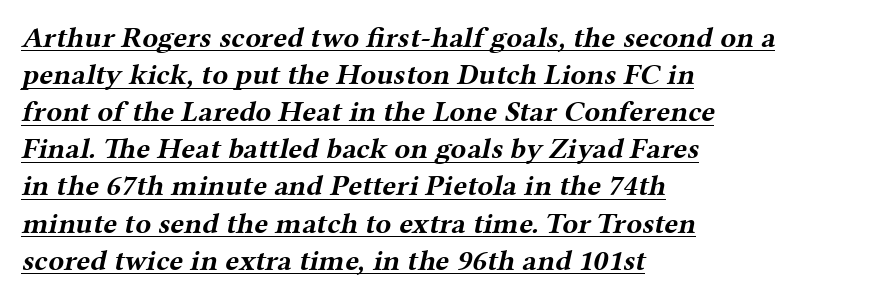
The face used here appears with an underline applied. Vertically, the passage feels balanced, rows spaced as you'd expect. These lines carry a lot of weight — the face is fully bold. In terms of letterspacing, this is plain default setting.
